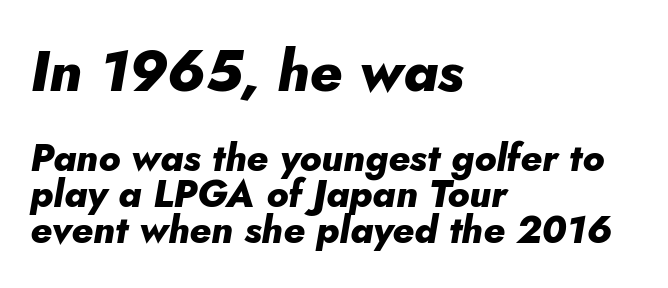
Each line starts at the same left margin while the right side varies. Compared with typical body copy, the letter spacing here is the same. Of the two passages, the one on top uses the larger point size. Unmarked baselines from the first word to the last. The line-height multiplier appears low, near solid setting.
